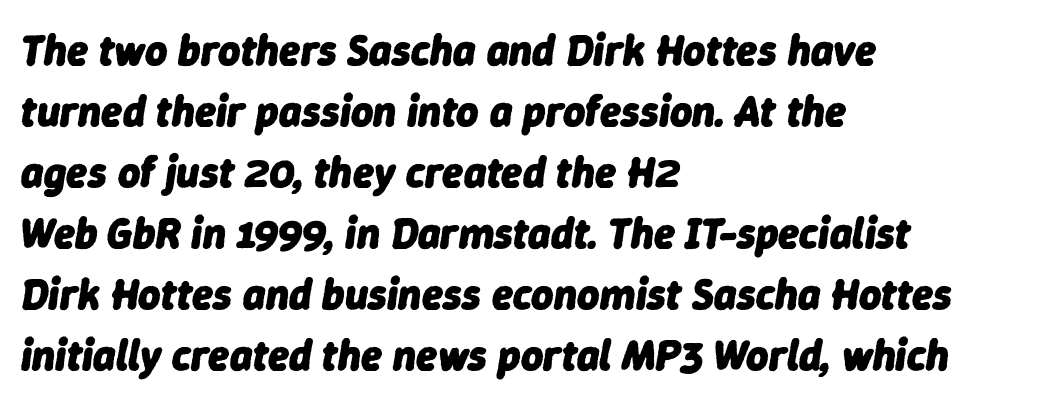
The image shows 43 px heavy type, italic (leaning right); set left-aligned, normal line spacing (1.42x), normal letter spacing, not underlined; low stroke contrast and a medium x-height.
